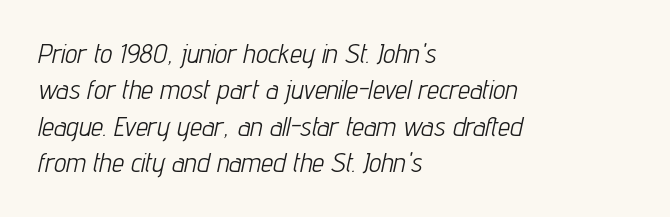
The cut favours lightness, reaching ordinary text weight at its darkest. Does the copy run flush right? No — it runs flush left. The space directly below the letters is spotless. The typography opts for an oblique posture over an upright one. Is the letter spacing exaggerated? No — it looks like the ordinary default. This sample keeps an unexceptional amount of space between lines.
